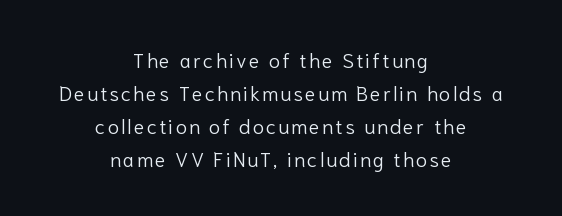
Descenders hang freely into open space. Posture: straight, roman, zero tilt. Interline gaps are of average width in this sample. The lines are quadded center. Weight class: somewhere from thin through regular.
